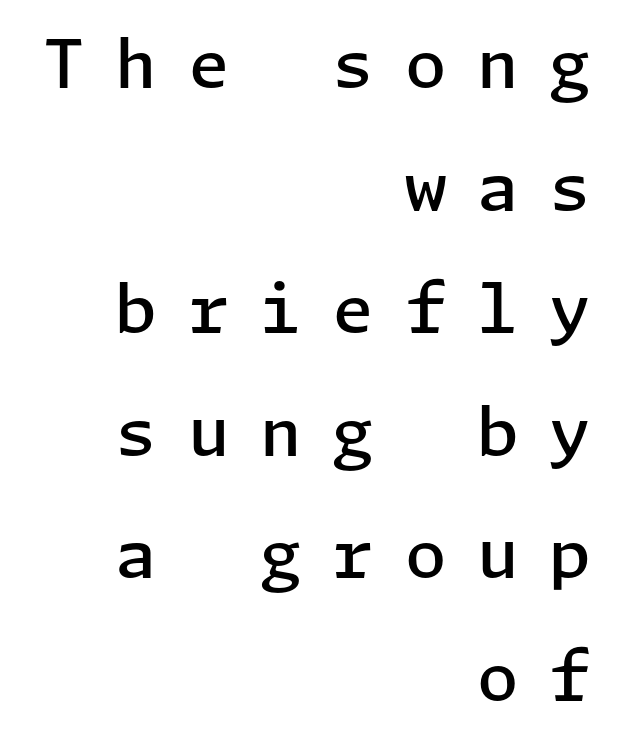
{"serif": "no", "italic": "no", "bold": "semi", "weight": "semibold", "width": "normal", "stroke_contrast": "low", "x_height": "medium", "underline": "no", "align": "right", "line_spacing_ratio": 1.83, "letter_spacing": "wide", "letter_spacing_em": 0.46, "glyph_px": 67}
